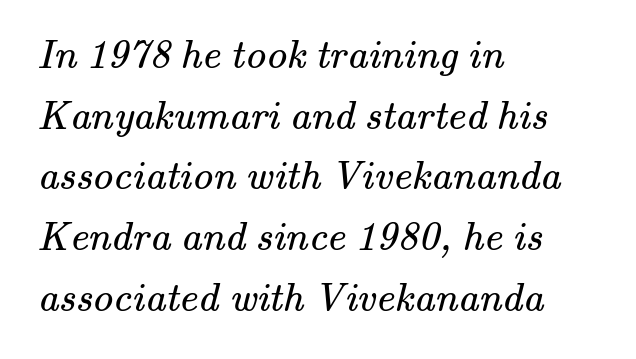
The image shows 41 px regular-weight serif type; set left-aligned, normal line spacing (1.48x), normal letter spacing, not underlined; medium stroke contrast and a small x-height.
